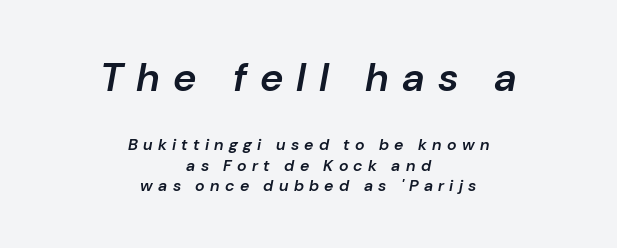
{"italic": "yes", "lean": "right", "slant_degrees": 10, "bold": "semi", "weight": "semibold", "width": "normal", "stroke_contrast": "low", "x_height": "medium", "monospaced": "no", "underline": "no", "align": "center", "line_spacing": "normal", "line_spacing_ratio": 1.28, "letter_spacing": "wide", "letter_spacing_em": 0.33, "larger_block": "first", "size_ratio": 2.5, "glyph_px": 40}
